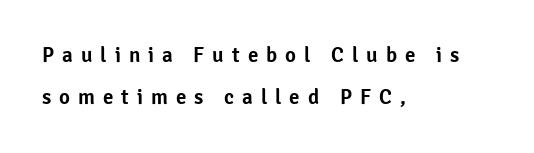
Q: Is the text italic (slanted)? A: No, it is upright.
Q: Is the text underlined? A: No.
Q: How is the paragraph aligned? A: Left-aligned.
Q: Is the spacing between letters normal or unusually wide? A: Unusually wide.
Q: Is the spacing between lines tight, normal or loose? A: Loose.
